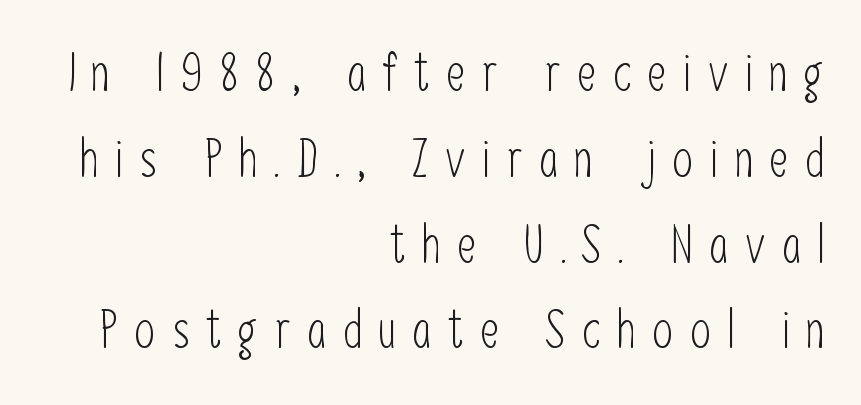
The specimen reads as upright at a glance. The zone under the glyphs is completely vacant. Here the glyphs are tracked loosely, breaking word shapes into spaced letters. To sum up the face: it is a sans, with no serifs. Notice how the passage keeps a crisp vertical edge on the right only.
